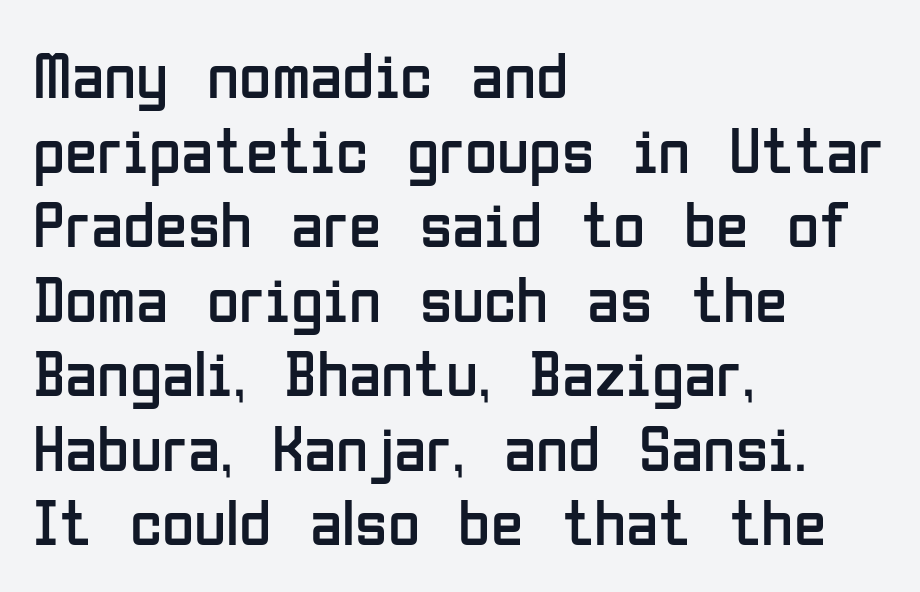
The typeface has the unassuming heft of standard copy or less. Here the designer chose a conventional face with non-uniform glyph widths. Is there any slant? The stems are plumb. Rows of type sit shoulder to shoulder in the vertical direction. The words here are not underlined. The text was rendered using a sans face with plain stroke endings.
